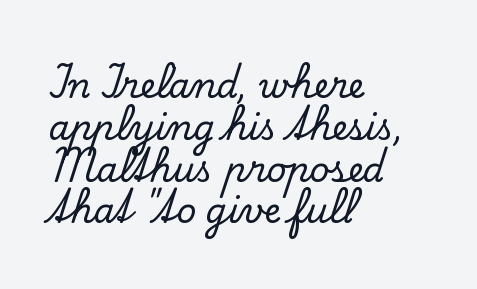
The image shows 34 px serif type; set left-aligned, line spacing 1.23x, normal letter spacing, not underlined; low stroke contrast and a small x-height.
